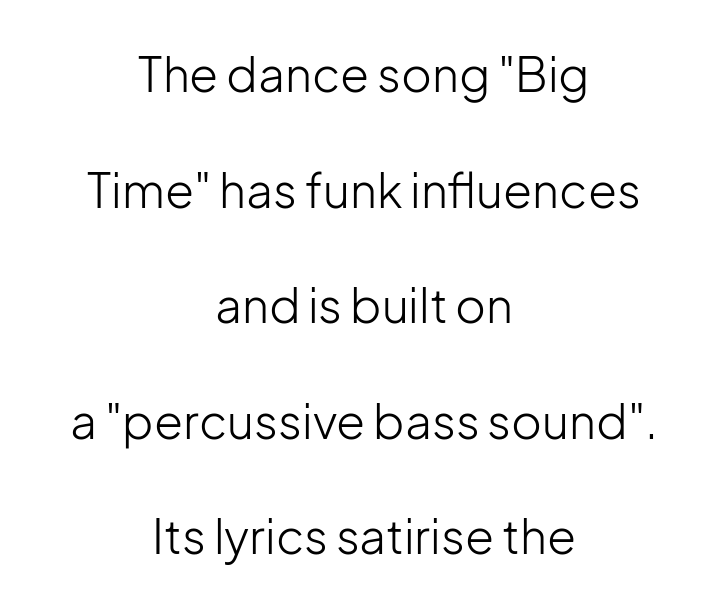
The image shows 47 px light sans-serif type, upright; set centered, loose line spacing (2.46x), normal letter spacing, not underlined; low stroke contrast and a medium x-height.
